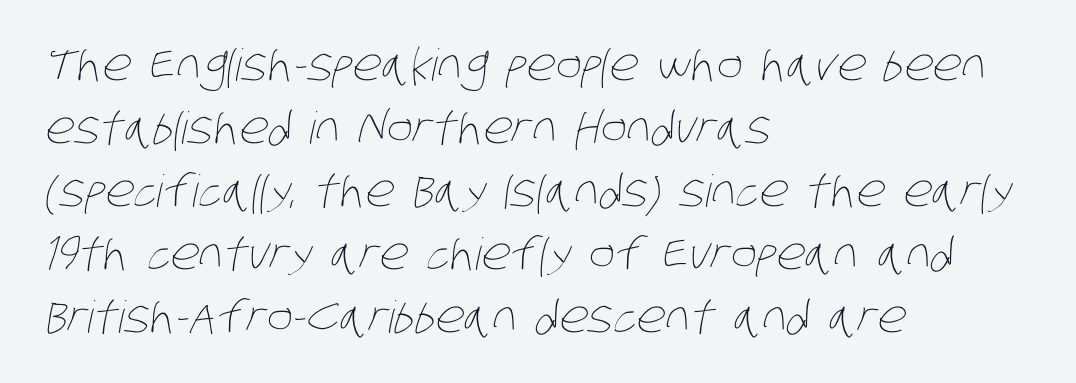
{"bold": "no", "weight": "thin", "width": "condensed", "stroke_contrast": "low", "x_height": "large", "monospaced": "no", "underline": "no", "align": "left", "line_spacing": "normal", "line_spacing_ratio": 1.43, "letter_spacing": "normal", "letter_spacing_em": 0.0, "glyph_px": 44}
